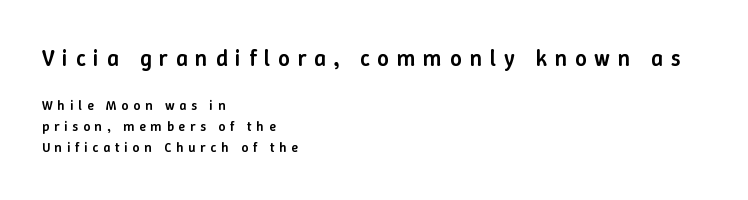
{"italic": "no", "bold": "semi", "underline": "no", "align": "left", "line_spacing": "normal", "line_spacing_ratio": 1.51, "letter_spacing": "wide", "letter_spacing_em": 0.33, "larger_block": "first", "size_ratio": 1.64, "glyph_px": 23}
